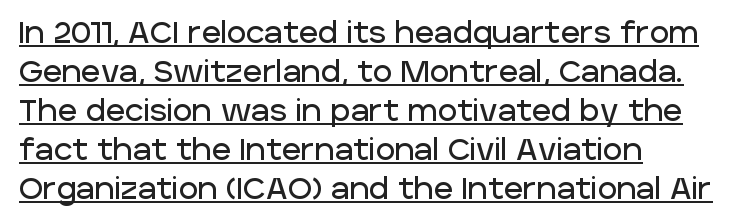
The image shows 30 px sans-serif type, upright; set left-aligned, normal line spacing (1.3x), normal letter spacing, underlined; low stroke contrast and a large x-height.
